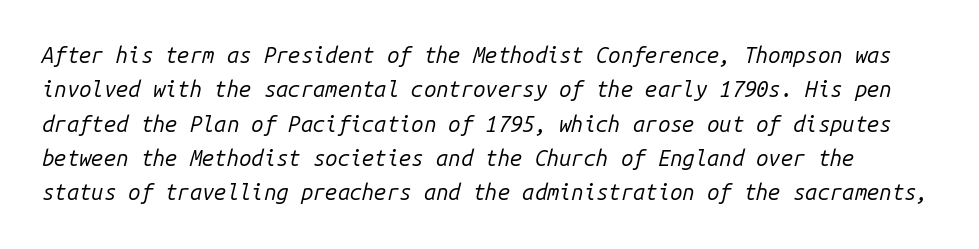
Q: Is the text bold? A: No.
Q: Is the text italic (slanted)? A: Yes, it leans right by about 14 degrees.
Q: Is the text underlined? A: No.
Q: Is the spacing between letters normal or unusually wide? A: Normal.
Q: Is the spacing between lines tight, normal or loose? A: Normal.
